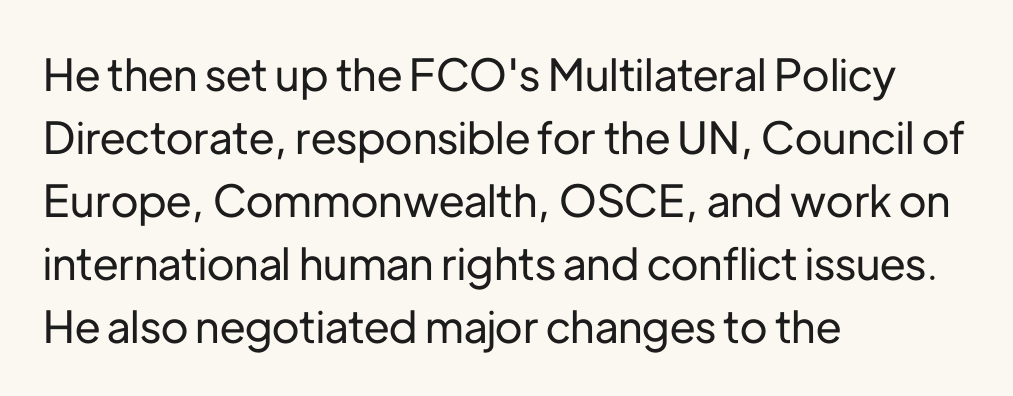
Q: Is the text italic (slanted)? A: No, it is upright.
Q: Is the typeface a serif or a sans-serif typeface? A: Sans-serif.
Q: Is the text underlined? A: No.
Q: How is the paragraph aligned? A: Left-aligned.
Q: Is the spacing between letters normal or unusually wide? A: Normal.
Q: Is the spacing between lines tight, normal or loose? A: Normal.
Q: Width (condensed, normal, or wide)? A: Normal.
Q: Stroke contrast? A: Low.
Q: x-height? A: Medium.
Q: Monospaced? A: No.
